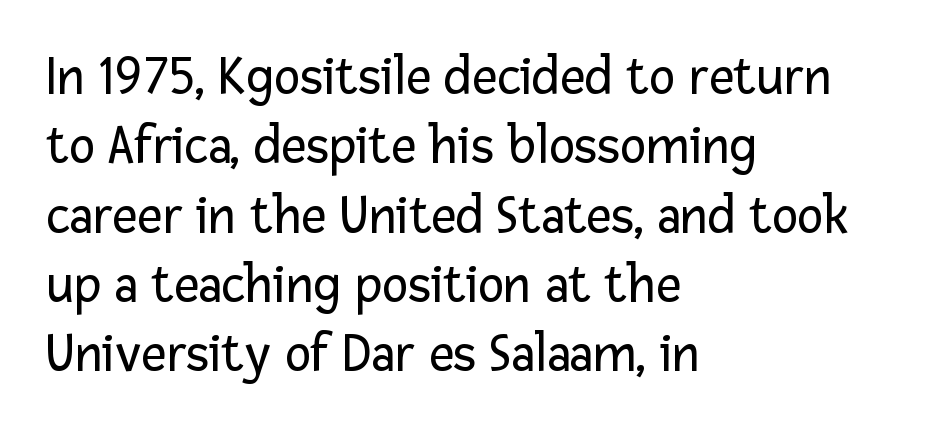
The image shows 55 px regular-weight sans-serif type, upright; set left-aligned, normal line spacing (1.26x), normal letter spacing, not underlined; low stroke contrast and a medium x-height.
